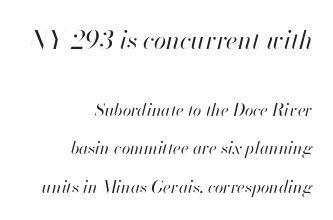
{"italic": "yes", "lean": "right", "slant_degrees": 13, "bold": "no", "underline": "no", "align": "right", "line_spacing": "loose", "line_spacing_ratio": 2.25, "letter_spacing": "normal", "letter_spacing_em": 0.0, "larger_block": "first", "size_ratio": 1.47, "glyph_px": 25}
